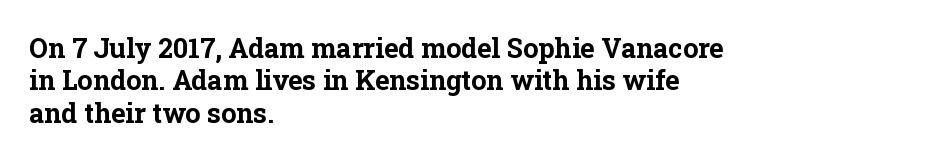
The space directly below the letters is spotless. Heavy-handed strokes throughout: this text is bold. If you drew a ruler down the left edge, every line would touch it. Italic: no, the glyphs are upright roman. Nobody touched the tracking dial on this one.
